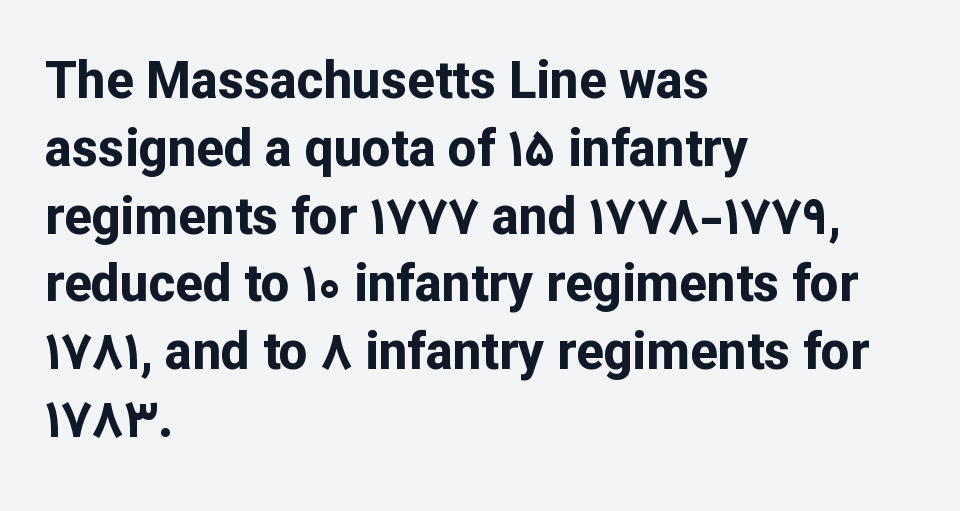
Varying glyph widths throughout — classic text-font behaviour. Typographic density is high because the face is bold. Compared with a centered layout, this one pins lines to the left instead. Notice how the stems are strictly vertical — no italics here.
